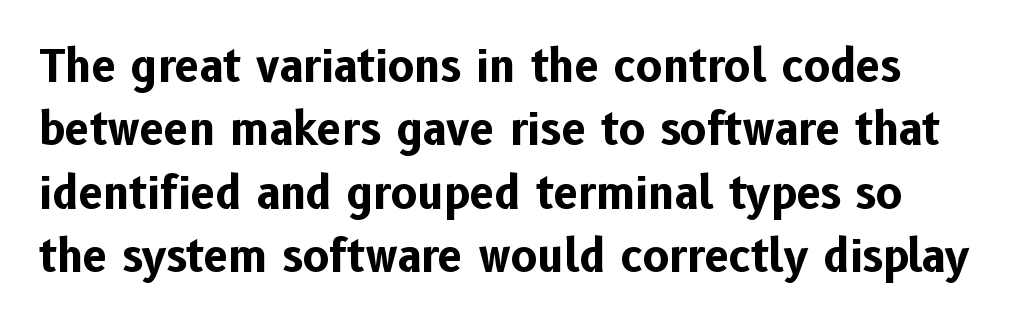
The image shows 44 px bold sans-serif type, upright; set normal line spacing (1.44x), normal letter spacing, not underlined; low stroke contrast and a medium x-height.
